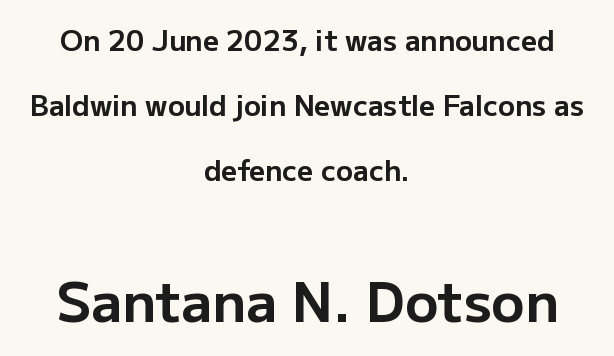
{"serif": "no", "italic": "no", "bold": "yes", "weight": "bold", "width": "normal", "stroke_contrast": "low", "x_height": "medium", "monospaced": "no", "underline": "no", "align": "center", "line_spacing": "loose", "line_spacing_ratio": 2.33, "letter_spacing": "normal", "letter_spacing_em": 0.0, "larger_block": "second", "size_ratio": 1.96, "glyph_px": 55}
